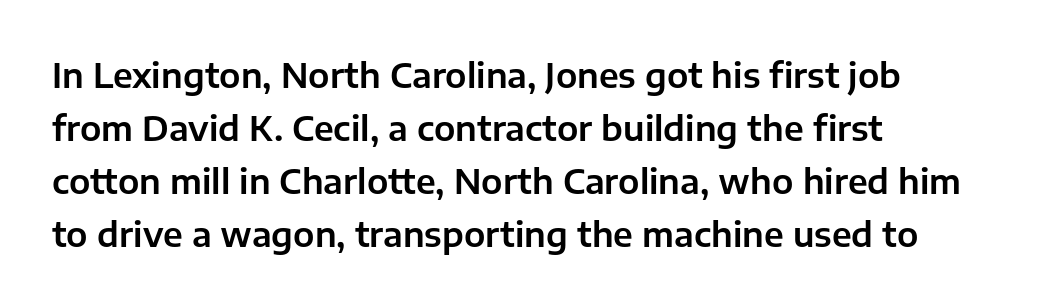
Q: Is the text italic (slanted)? A: No, it is upright.
Q: Is the typeface a serif or a sans-serif typeface? A: Sans-serif.
Q: Is the text underlined? A: No.
Q: How is the paragraph aligned? A: Left-aligned.
Q: Is the spacing between letters normal or unusually wide? A: Normal.
Q: Is the spacing between lines tight, normal or loose? A: Normal.
Q: Width (condensed, normal, or wide)? A: Normal.
Q: Stroke contrast? A: Low.
Q: x-height? A: Medium.
Q: Monospaced? A: No.
